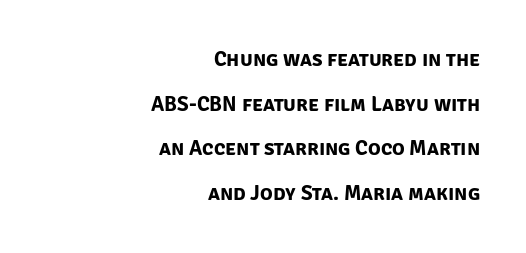
Is there much room between lines? Yes — plenty of vertical air separates them. A flush-right, rag-left setting is used for this passage. The foot of each line stays bare and open. The face used here has the dense, thick strokes of a bold.
